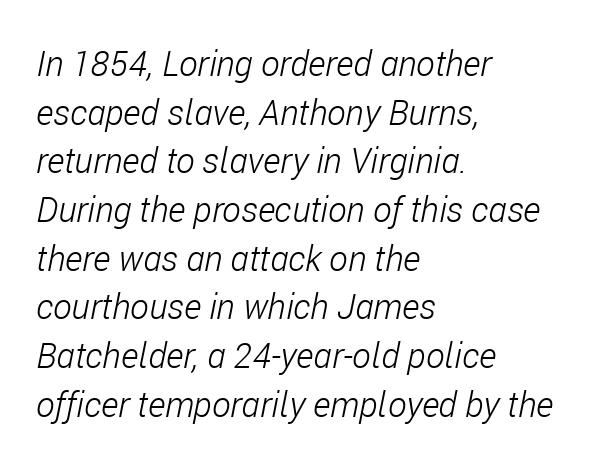
The image shows 35 px light, condensed type, italic (leaning right); set left-aligned, normal line spacing (1.39x), normal letter spacing, not underlined; low stroke contrast and a medium x-height.
